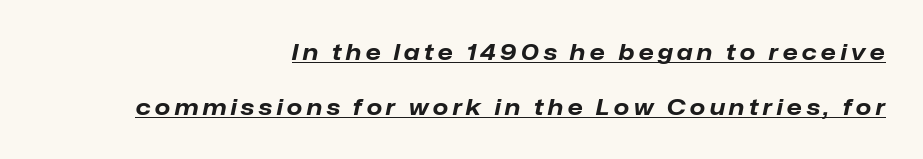
The image shows 22 px bold type, italic (leaning right); set right-aligned, loose line spacing (2.49x), unusually wide letter spacing (+0.2 em), underlined.
